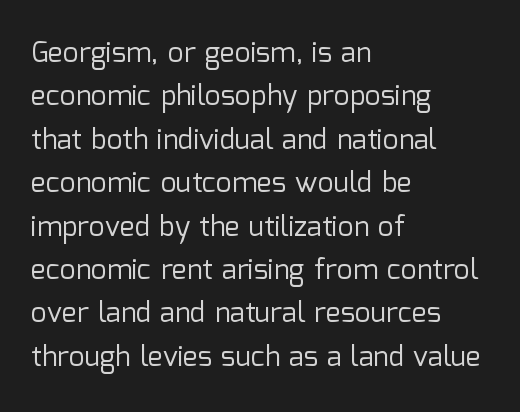
{"serif": "no", "italic": "no", "bold": "no", "weight": "regular", "width": "normal", "stroke_contrast": "low", "x_height": "medium", "monospaced": "no", "underline": "no", "align": "left", "line_spacing": "normal", "line_spacing_ratio": 1.55, "letter_spacing": "normal", "letter_spacing_em": 0.0, "glyph_px": 28}
